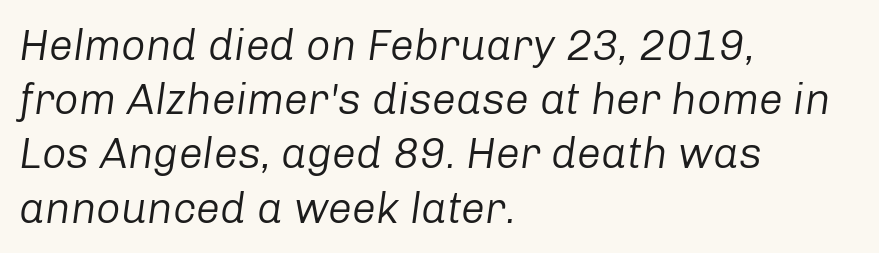
The image shows 43 px regular-weight type, italic (leaning right); set left-aligned, normal line spacing (1.26x), normal letter spacing, not underlined; low stroke contrast and a medium x-height.
